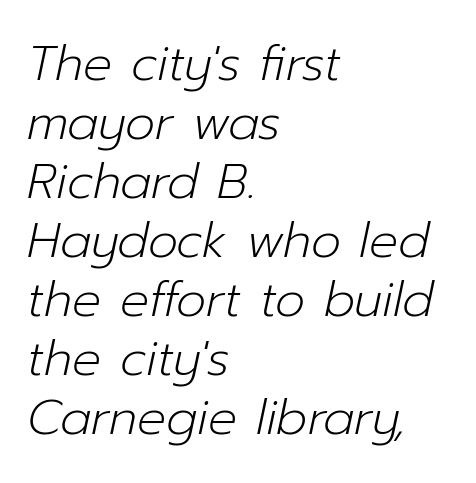
{"italic": "yes", "lean": "right", "slant_degrees": 12, "bold": "no", "weight": "light", "width": "normal", "stroke_contrast": "low", "x_height": "medium", "monospaced": "no", "underline": "no", "align": "left", "line_spacing_ratio": 1.23, "letter_spacing": "normal", "letter_spacing_em": 0.0, "glyph_px": 48}
